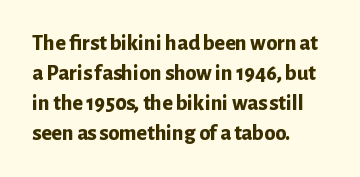
Italic: no, the glyphs are upright roman. Standard letterfit; no display-style spreading of the glyphs. Glance below the letters and you will spot only blank space. Its strokes are broad and dark, the hallmark of bold type.
